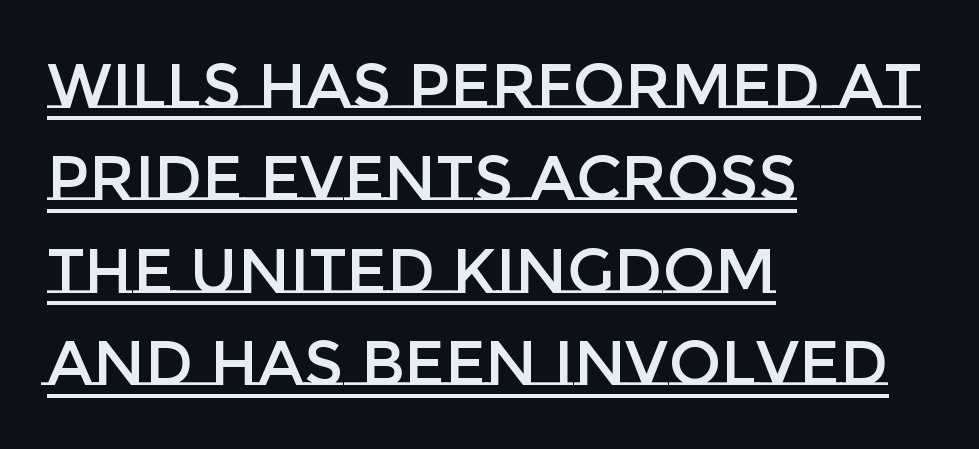
Q: Is the text italic (slanted)? A: No, it is upright.
Q: Is the text underlined? A: Yes.
Q: How is the paragraph aligned? A: Left-aligned.
Q: Is the spacing between letters normal or unusually wide? A: Normal.
Q: Is the spacing between lines tight, normal or loose? A: Normal.
Q: Width (condensed, normal, or wide)? A: Normal.
Q: Stroke contrast? A: Low.
Q: x-height? A: Large.
Q: Monospaced? A: No.
